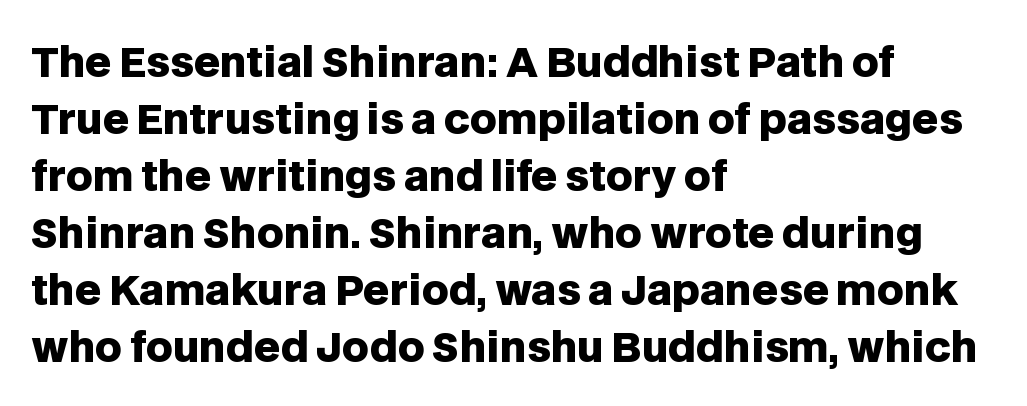
Q: Is the text bold? A: Yes.
Q: Is the text italic (slanted)? A: No, it is upright.
Q: Is the typeface a serif or a sans-serif typeface? A: Sans-serif.
Q: Is the text underlined? A: No.
Q: How is the paragraph aligned? A: Left-aligned.
Q: Is the spacing between letters normal or unusually wide? A: Normal.
Q: Is the spacing between lines tight, normal or loose? A: Normal.
Q: Width (condensed, normal, or wide)? A: Normal.
Q: Stroke contrast? A: Low.
Q: x-height? A: Large.
Q: Monospaced? A: No.
